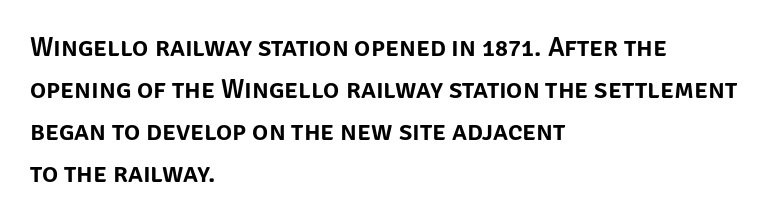
{"italic": "no", "underline": "no", "align": "left", "line_spacing": "normal", "line_spacing_ratio": 1.56, "letter_spacing": "normal", "letter_spacing_em": 0.0, "glyph_px": 27}
